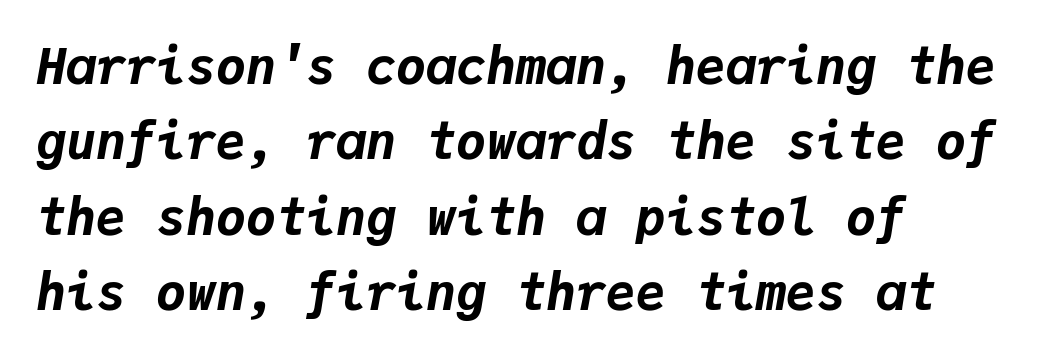
Style check: oblique. These lines stack with their left ends in a neat column. You could count columns in this text — the font is strictly monospaced. The face used here has the dense, thick strokes of a bold. A typesetter would call this leading conventional body-copy spacing. Underlining? Definitely not there.
